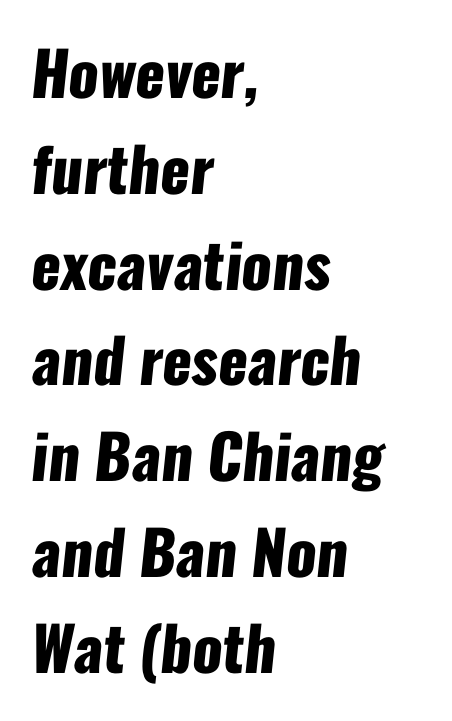
Q: Is the text bold? A: Yes.
Q: Is the typeface a serif or a sans-serif typeface? A: Sans-serif.
Q: Is the text underlined? A: No.
Q: How is the paragraph aligned? A: Left-aligned.
Q: Is the spacing between letters normal or unusually wide? A: Normal.
Q: Is the spacing between lines tight, normal or loose? A: Normal.
Q: Width (condensed, normal, or wide)? A: Condensed.
Q: Stroke contrast? A: Low.
Q: x-height? A: Medium.
Q: Monospaced? A: No.
